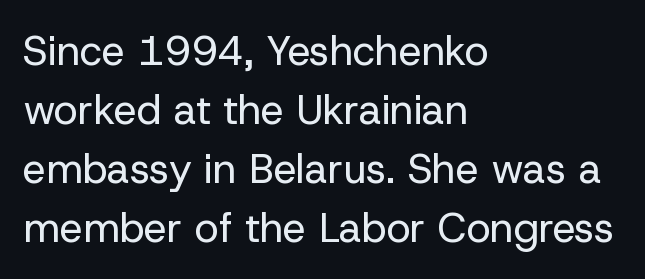
The image shows 41 px regular-weight sans-serif type, upright; set left-aligned, normal line spacing (1.44x), normal letter spacing, not underlined; low stroke contrast and a medium x-height.
